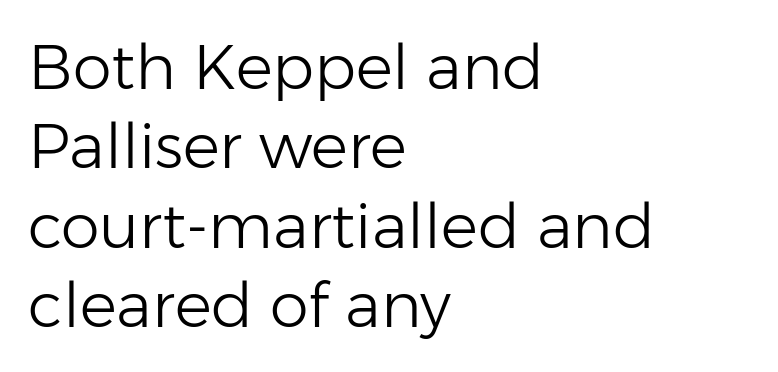
{"serif": "no", "italic": "no", "bold": "no", "weight": "light", "width": "normal", "stroke_contrast": "low", "x_height": "medium", "monospaced": "no", "underline": "no", "align": "left", "line_spacing": "normal", "line_spacing_ratio": 1.28, "letter_spacing": "normal", "letter_spacing_em": 0.0, "glyph_px": 62}
